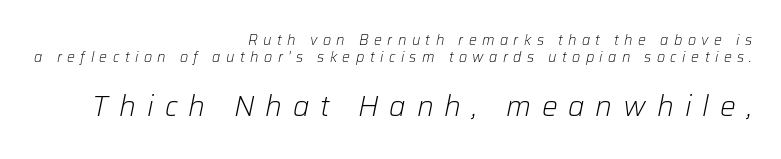
Q: Is the text bold? A: No.
Q: Is the text italic (slanted)? A: Yes, it leans right by about 12 degrees.
Q: Is the text underlined? A: No.
Q: How is the paragraph aligned? A: Right-aligned.
Q: Is the spacing between letters normal or unusually wide? A: Unusually wide.
Q: Which block of text is set in a larger size, the first (top) or the second (bottom)? A: The second (bottom) one.
Q: Width (condensed, normal, or wide)? A: Normal.
Q: Stroke contrast? A: Low.
Q: x-height? A: Medium.
Q: Monospaced? A: No.
